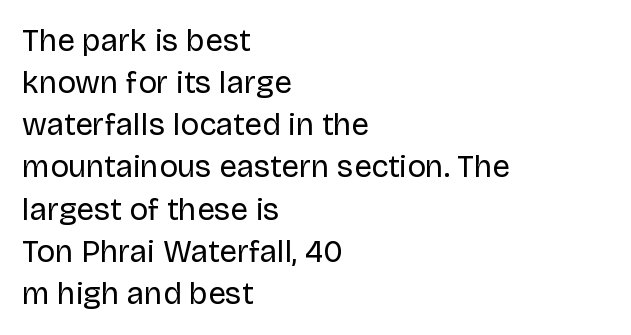
{"serif": "no", "italic": "no", "bold": "no", "weight": "regular", "width": "normal", "stroke_contrast": "low", "x_height": "large", "monospaced": "no", "underline": "no", "align": "left", "line_spacing": "normal", "line_spacing_ratio": 1.36, "letter_spacing": "normal", "letter_spacing_em": 0.0, "glyph_px": 31}
